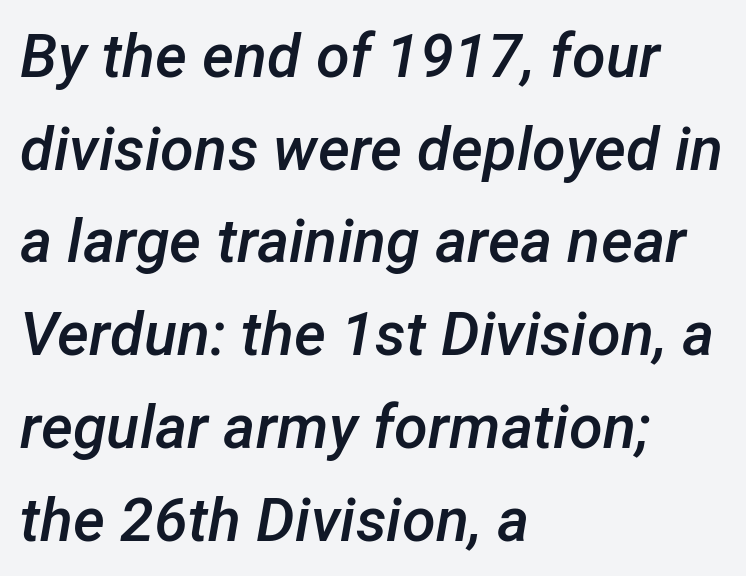
The image shows 61 px semibold type, italic (leaning right); set left-aligned, normal line spacing (1.52x), normal letter spacing, not underlined; low stroke contrast and a medium x-height.
